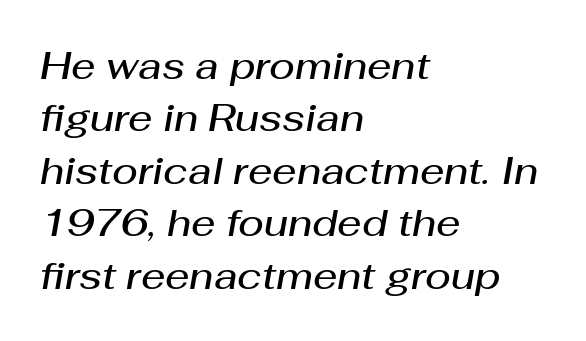
Q: Is the text bold? A: Semi-bold.
Q: Is the text italic (slanted)? A: Yes, it leans right by about 10 degrees.
Q: Is the text underlined? A: No.
Q: How is the paragraph aligned? A: Left-aligned.
Q: Is the spacing between letters normal or unusually wide? A: Normal.
Q: Is the spacing between lines tight, normal or loose? A: Normal.
Q: Width (condensed, normal, or wide)? A: Normal.
Q: Stroke contrast? A: Medium.
Q: x-height? A: Medium.
Q: Monospaced? A: No.
